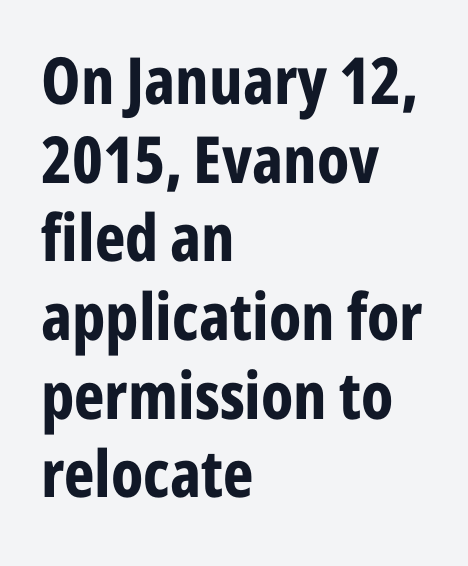
The image shows 65 px bold, condensed sans-serif type, upright; set left-aligned, line spacing 1.21x, normal letter spacing, not underlined; low stroke contrast and a medium x-height.
